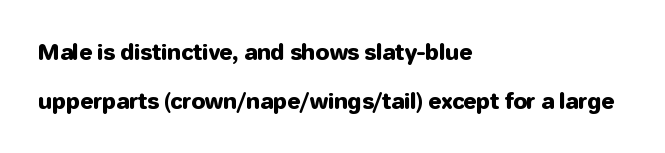
The image shows 22 px text type, upright; set left-aligned, loose line spacing (2.24x), normal letter spacing, not underlined.
